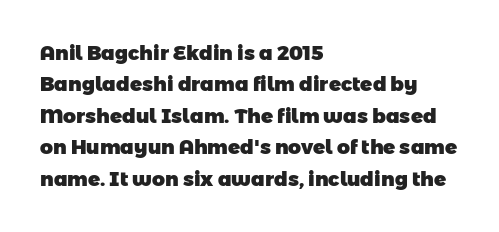
{"bold": "yes", "underline": "no", "align": "left", "line_spacing": "normal", "line_spacing_ratio": 1.57, "letter_spacing": "normal", "letter_spacing_em": 0.0, "glyph_px": 20}
